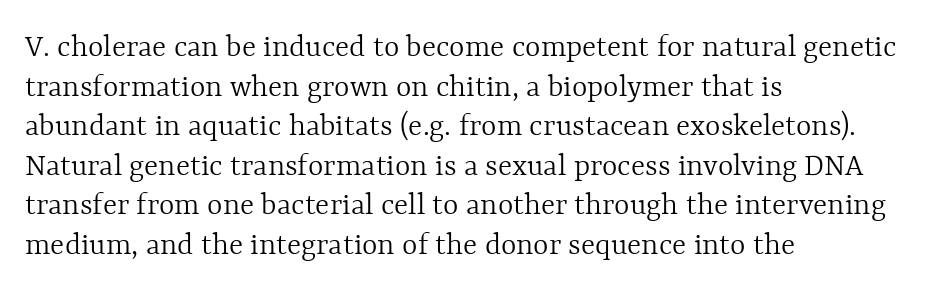
{"italic": "no", "bold": "no", "weight": "light", "width": "normal", "x_height": "medium", "monospaced": "no", "underline": "no", "align": "left", "line_spacing_ratio": 1.2, "letter_spacing": "normal", "letter_spacing_em": 0.0, "glyph_px": 33}
